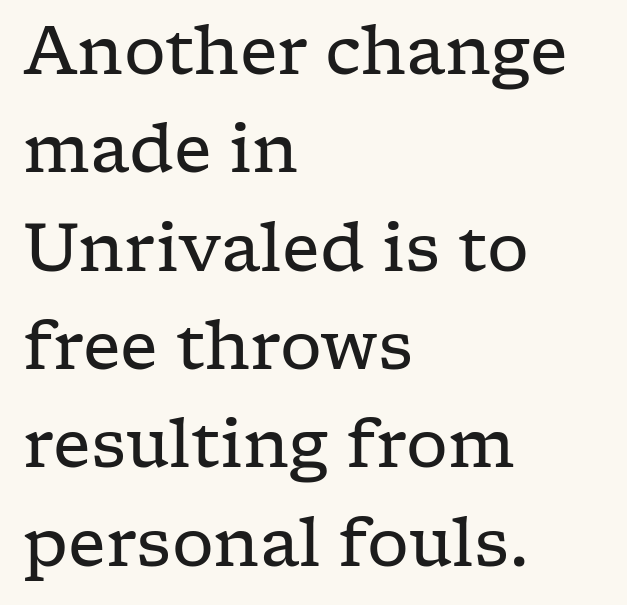
Q: Is the text bold? A: No.
Q: Is the text italic (slanted)? A: No, it is upright.
Q: Is the typeface a serif or a sans-serif typeface? A: Serif.
Q: Is the text underlined? A: No.
Q: How is the paragraph aligned? A: Left-aligned.
Q: Is the spacing between letters normal or unusually wide? A: Normal.
Q: Is the spacing between lines tight, normal or loose? A: Normal.
Q: Width (condensed, normal, or wide)? A: Wide.
Q: Stroke contrast? A: Low.
Q: x-height? A: Medium.
Q: Monospaced? A: No.
